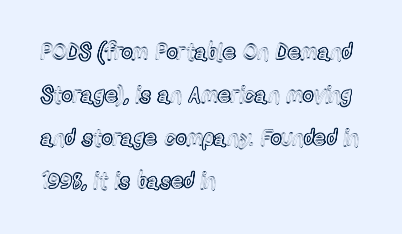
Q: Is the text italic (slanted)? A: Yes.
Q: Is the text underlined? A: No.
Q: How is the paragraph aligned? A: Left-aligned.
Q: Is the spacing between letters normal or unusually wide? A: Normal.
